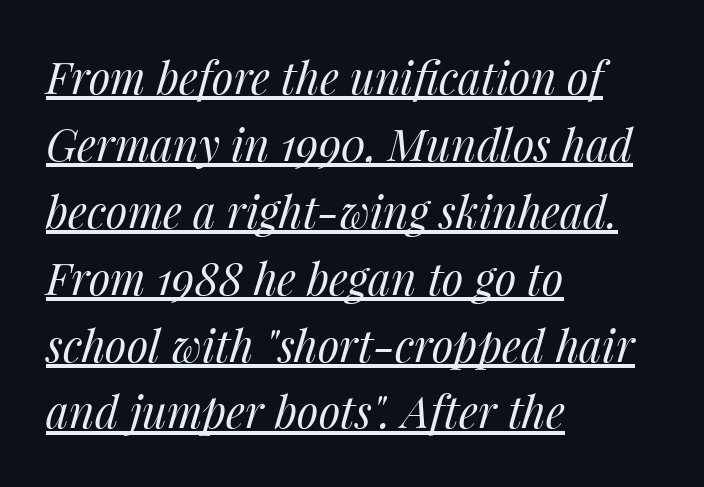
{"italic": "yes", "lean": "right", "slant_degrees": 14, "bold": "no", "weight": "regular", "width": "normal", "stroke_contrast": "medium", "x_height": "medium", "monospaced": "no", "underline": "yes", "align": "left", "line_spacing": "normal", "line_spacing_ratio": 1.52, "letter_spacing": "normal", "letter_spacing_em": 0.0, "glyph_px": 44}
